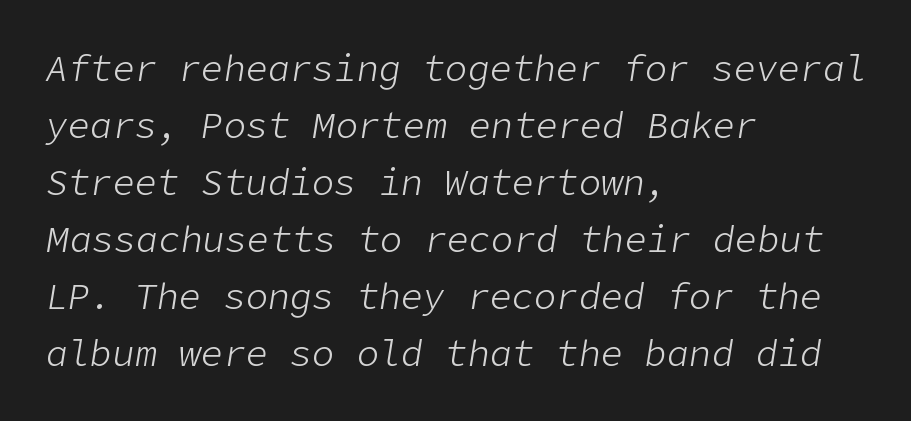
{"italic": "yes", "lean": "right", "slant_degrees": 9, "bold": "no", "weight": "light", "width": "normal", "stroke_contrast": "low", "x_height": "medium", "underline": "no", "align": "left", "line_spacing": "normal", "line_spacing_ratio": 1.54, "letter_spacing": "normal", "letter_spacing_em": 0.0, "glyph_px": 37}
